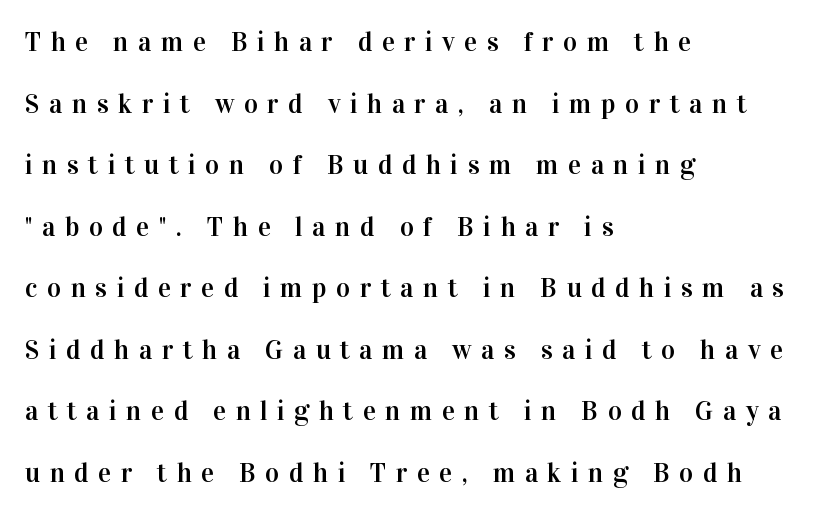
The image shows 27 px text type, upright; set left-aligned, loose line spacing (2.28x), unusually wide letter spacing (+0.35 em), not underlined.
